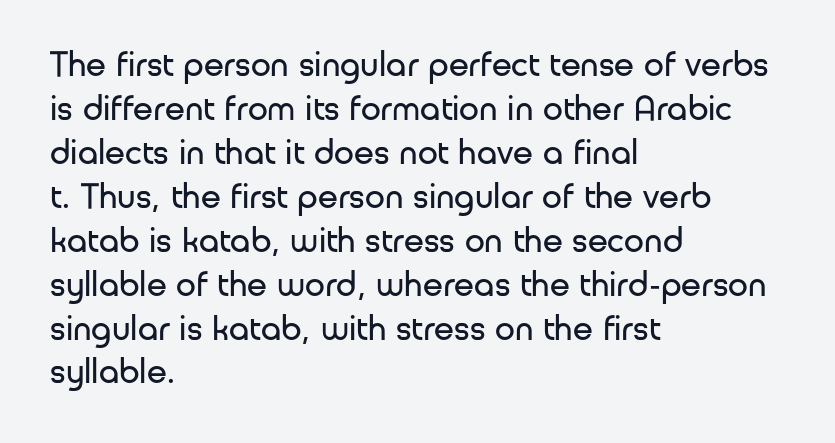
{"serif": "no", "italic": "no", "bold": "no", "weight": "regular", "width": "normal", "stroke_contrast": "low", "x_height": "medium", "monospaced": "no", "underline": "no", "align": "left", "line_spacing_ratio": 1.22, "letter_spacing": "normal", "letter_spacing_em": 0.0, "glyph_px": 36}
